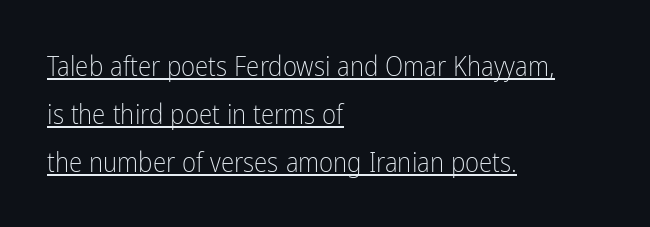
{"italic": "no", "bold": "no", "underline": "yes", "align": "left", "line_spacing_ratio": 1.77, "letter_spacing": "normal", "letter_spacing_em": 0.0, "glyph_px": 27}
